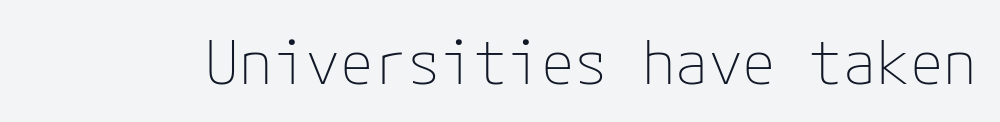
Summary of weight: not heavy and not bold. It's the straight-up-and-down kind of type. Words appear dense and cohesive because spacing is normal. Is this a sans? Yes — the strokes have no serifs.
